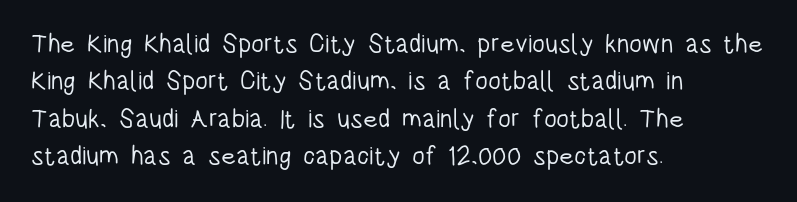
The image shows 26 px text type, upright; set left-aligned, normal line spacing (1.44x), normal letter spacing, not underlined.
